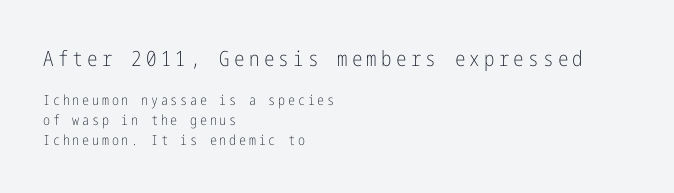
Q: Is the text bold? A: No.
Q: Is the text italic (slanted)? A: No, it is upright.
Q: Is the text underlined? A: No.
Q: How is the paragraph aligned? A: Left-aligned.
Q: Is the spacing between letters normal or unusually wide? A: Unusually wide.
Q: Is the spacing between lines tight, normal or loose? A: Normal.
Q: Which block of text is set in a larger size, the first (top) or the second (bottom)? A: The first (top) one.
